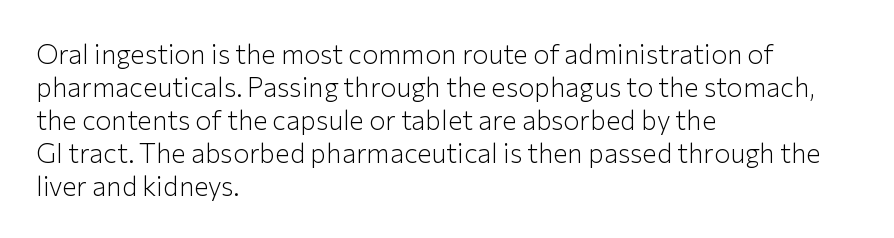
The type sits square on the baseline with zero lean. All the whitespace from short lines collects on the right. Students, note that the glyphs here touch the page at normal intervals. Weight class: somewhere from thin through regular. The foot of each line stays bare and open.
